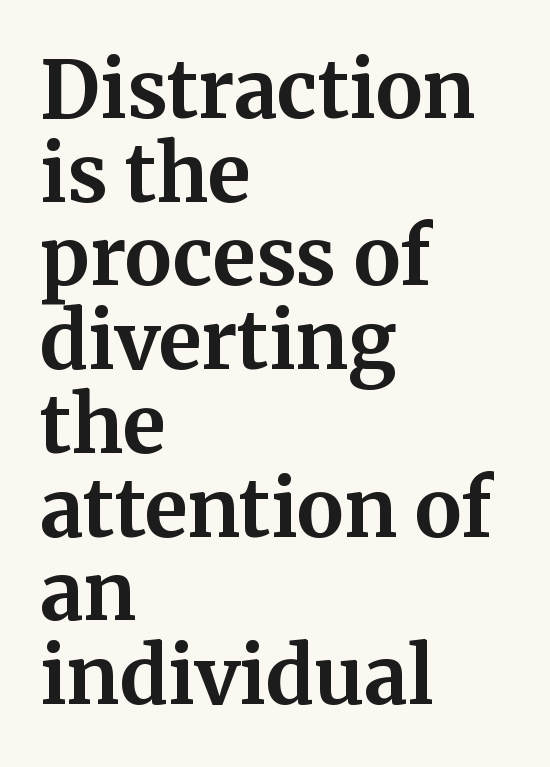
The image shows 79 px bold serif type, upright; set left-aligned, tight line spacing (1.06x), normal letter spacing, not underlined; medium stroke contrast and a medium x-height.
